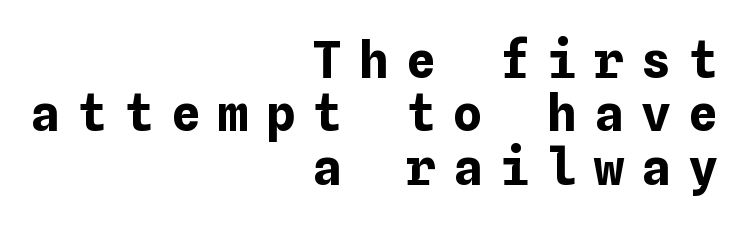
{"italic": "no", "bold": "yes", "weight": "bold", "width": "normal", "stroke_contrast": "low", "x_height": "medium", "underline": "no", "align": "right", "line_spacing": "tight", "line_spacing_ratio": 1.07, "letter_spacing": "wide", "letter_spacing_em": 0.34, "glyph_px": 50}
